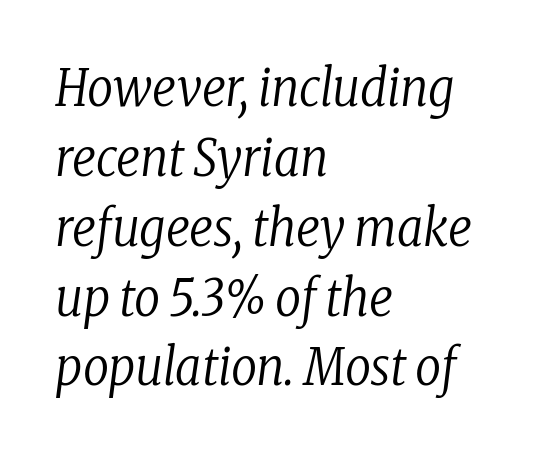
Q: Is the text bold? A: No.
Q: Is the text italic (slanted)? A: Yes, it leans right by about 8 degrees.
Q: Is the typeface a serif or a sans-serif typeface? A: Serif.
Q: Is the text underlined? A: No.
Q: How is the paragraph aligned? A: Left-aligned.
Q: Is the spacing between letters normal or unusually wide? A: Normal.
Q: Is the spacing between lines tight, normal or loose? A: Normal.
Q: Width (condensed, normal, or wide)? A: Condensed.
Q: Stroke contrast? A: Low.
Q: x-height? A: Medium.
Q: Monospaced? A: No.
